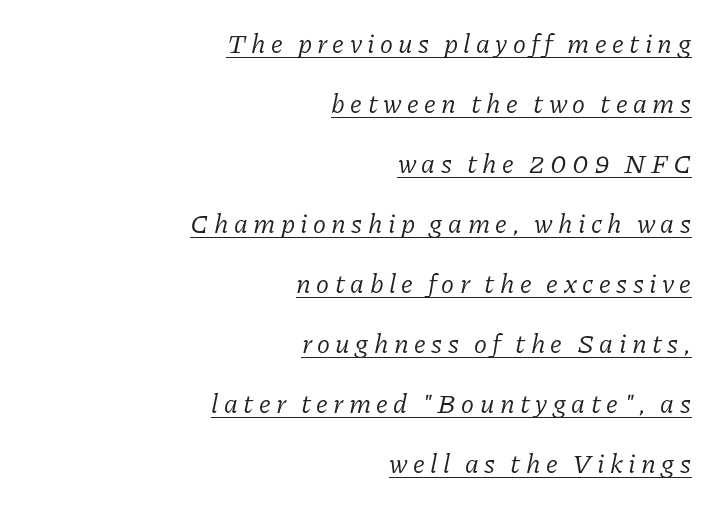
Italic? Definitely — the glyphs are oblique. The rendering uses a large line-height, opening up the rows. Glance below the letters and you will spot a drawn line. This sample uses expanded letter spacing, leaving extra air between glyphs.
